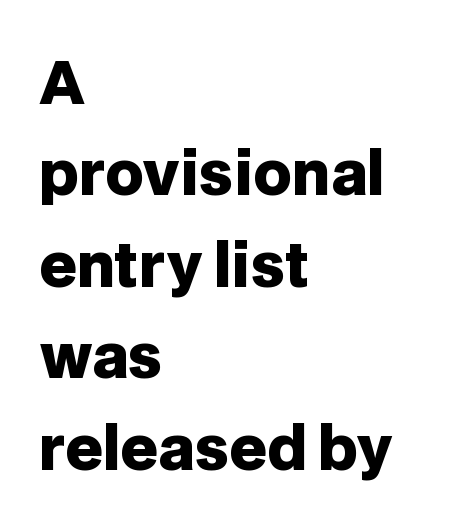
The image shows 59 px heavy sans-serif type, upright; set left-aligned, normal line spacing (1.55x), normal letter spacing, not underlined; low stroke contrast and a large x-height.
